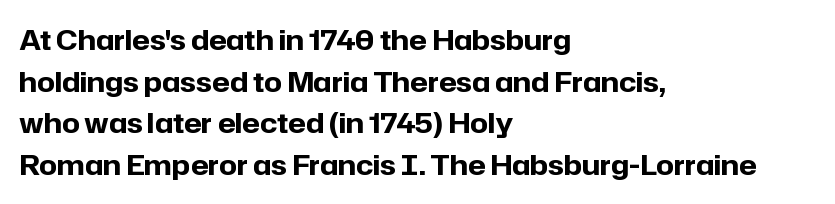
{"serif": "no", "italic": "no", "bold": "yes", "weight": "bold", "width": "normal", "stroke_contrast": "low", "x_height": "medium", "monospaced": "no", "underline": "no", "align": "left", "line_spacing": "normal", "line_spacing_ratio": 1.49, "letter_spacing": "normal", "letter_spacing_em": 0.0, "glyph_px": 28}
